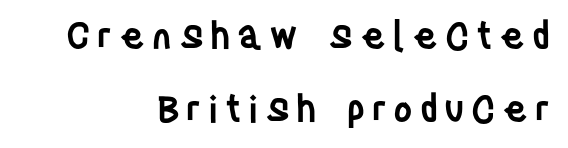
{"serif": "no", "italic": "no", "bold": "semi", "weight": "semibold", "width": "condensed", "stroke_contrast": "low", "x_height": "large", "monospaced": "no", "underline": "no", "align": "right", "line_spacing": "loose", "line_spacing_ratio": 1.98, "glyph_px": 37}
